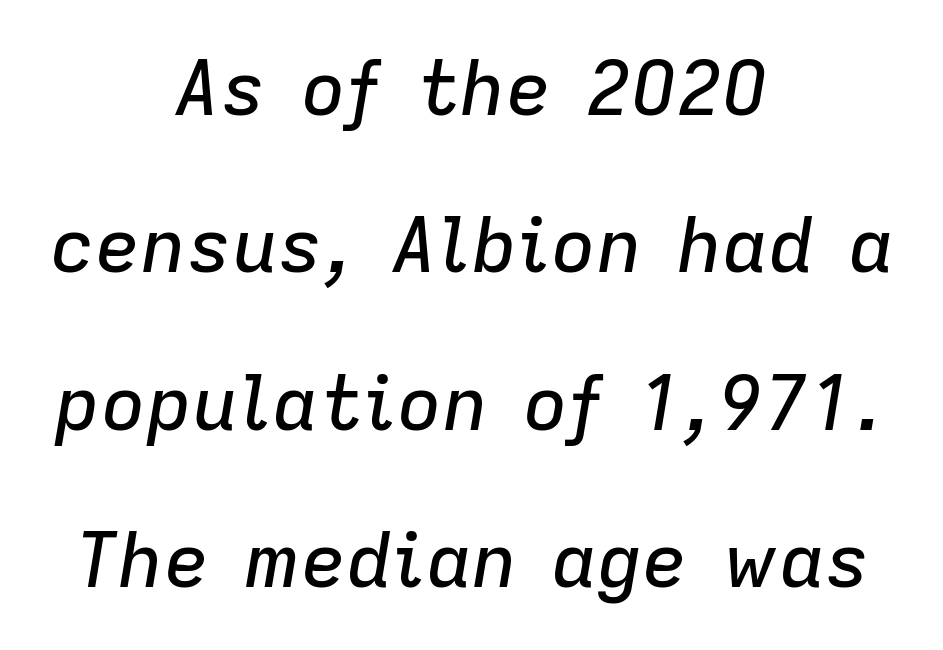
Q: Is the text italic (slanted)? A: Yes, it leans right by about 9 degrees.
Q: Is the text underlined? A: No.
Q: How is the paragraph aligned? A: Centered.
Q: Is the spacing between letters normal or unusually wide? A: Normal.
Q: Is the spacing between lines tight, normal or loose? A: Loose.
Q: Width (condensed, normal, or wide)? A: Normal.
Q: Stroke contrast? A: Low.
Q: x-height? A: Medium.
Q: Monospaced? A: No.
